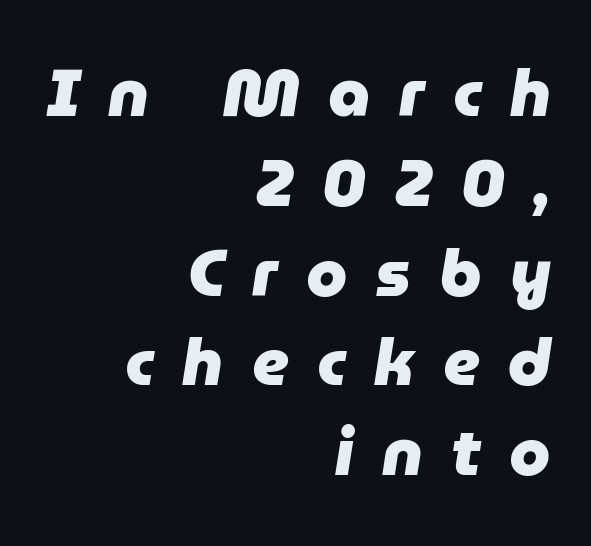
Compared with typical body copy, the letter spacing here is much looser. Words float on clear page, feet unadorned. The face used here is proportionally spaced, like ordinary book or web type. A typesetter would mark this as italic. These lines stack with their right ends in a neat column.
